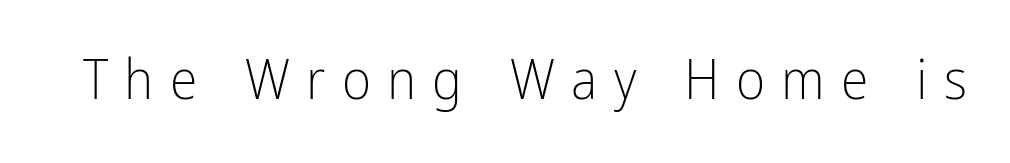
{"serif": "no", "italic": "no", "bold": "no", "weight": "light", "width": "condensed", "stroke_contrast": "low", "x_height": "medium", "monospaced": "no", "underline": "no", "letter_spacing": "wide", "letter_spacing_em": 0.29, "glyph_px": 56}
